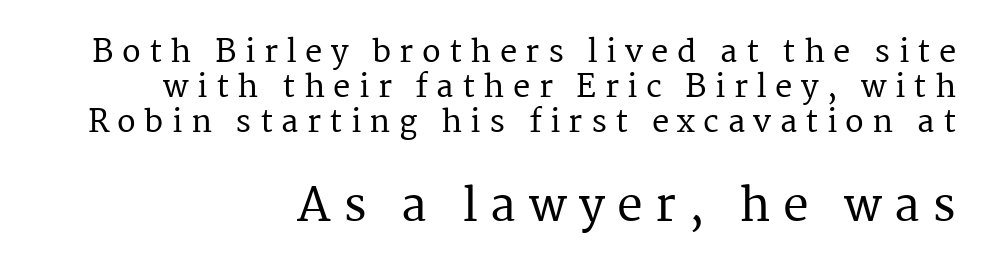
Q: Is the text italic (slanted)? A: No, it is upright.
Q: Is the typeface a serif or a sans-serif typeface? A: Serif.
Q: Is the text underlined? A: No.
Q: How is the paragraph aligned? A: Right-aligned.
Q: Is the spacing between letters normal or unusually wide? A: Unusually wide.
Q: Is the spacing between lines tight, normal or loose? A: Tight.
Q: Which block of text is set in a larger size, the first (top) or the second (bottom)? A: The second (bottom) one.
Q: Width (condensed, normal, or wide)? A: Normal.
Q: Stroke contrast? A: Medium.
Q: x-height? A: Medium.
Q: Monospaced? A: No.
